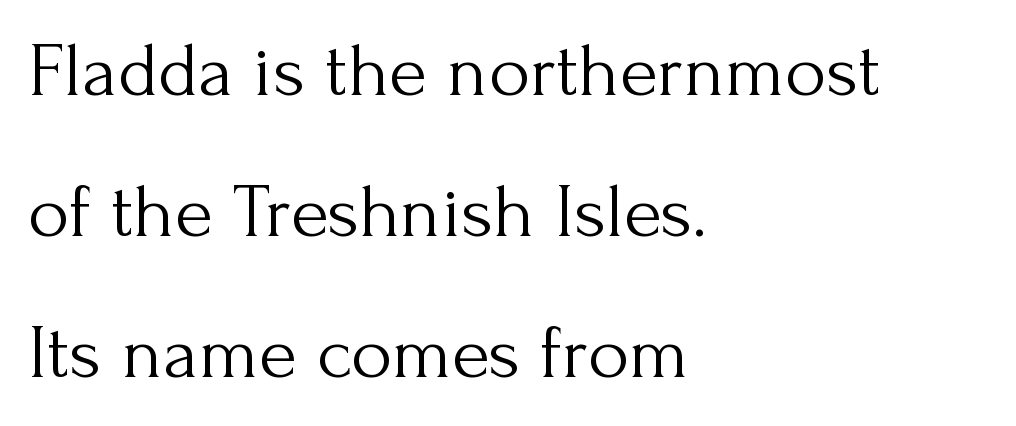
Q: Is the text bold? A: No.
Q: Is the text italic (slanted)? A: No, it is upright.
Q: Is the typeface a serif or a sans-serif typeface? A: Serif.
Q: Is the text underlined? A: No.
Q: How is the paragraph aligned? A: Left-aligned.
Q: Is the spacing between letters normal or unusually wide? A: Normal.
Q: Width (condensed, normal, or wide)? A: Normal.
Q: Stroke contrast? A: Medium.
Q: x-height? A: Small.
Q: Monospaced? A: No.
